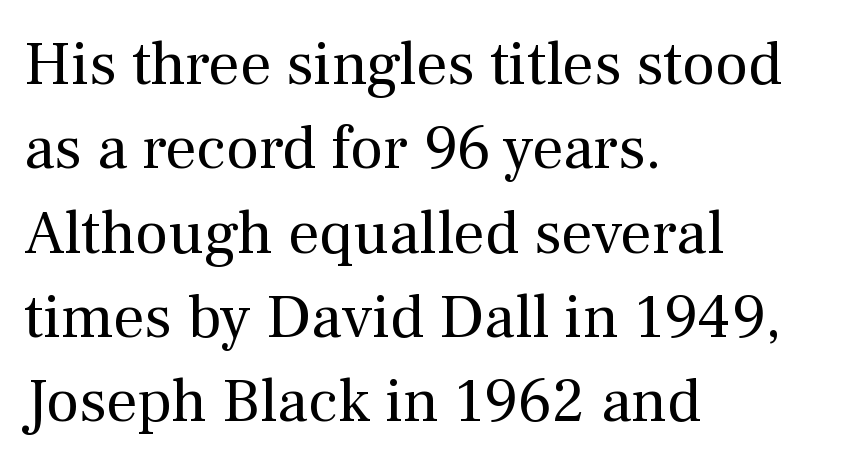
The image shows 62 px regular-weight serif type, upright; set left-aligned, normal line spacing (1.36x), normal letter spacing, not underlined; medium stroke contrast and a medium x-height.
